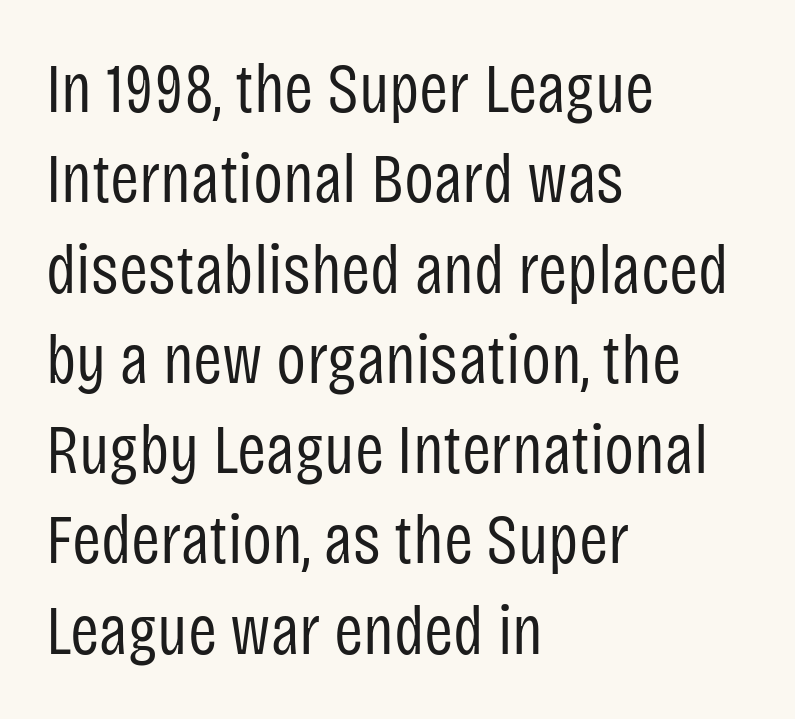
Underlining? Definitely not there. Spacing between characters is what you'd get straight out of the box. Looks like regular typesetting: each glyph gets only the width it needs. The font's upright variant was chosen for this text. The passage shown is typeset with a sans-serif family. Ink coverage per letter is moderate at most.
